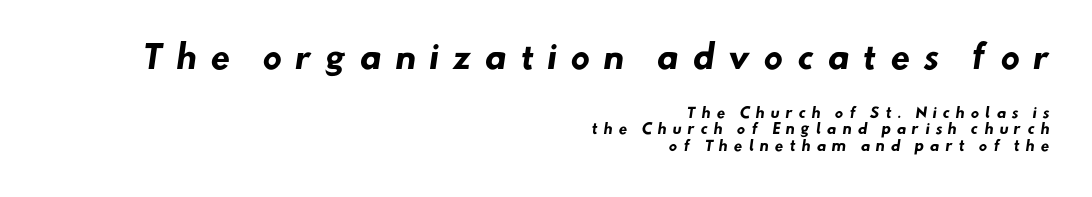
Q: Is the text bold? A: Yes.
Q: Is the typeface a serif or a sans-serif typeface? A: Sans-serif.
Q: Is the text underlined? A: No.
Q: How is the paragraph aligned? A: Right-aligned.
Q: Is the spacing between letters normal or unusually wide? A: Unusually wide.
Q: Which block of text is set in a larger size, the first (top) or the second (bottom)? A: The first (top) one.
Q: Width (condensed, normal, or wide)? A: Normal.
Q: Stroke contrast? A: Low.
Q: x-height? A: Small.
Q: Monospaced? A: No.
